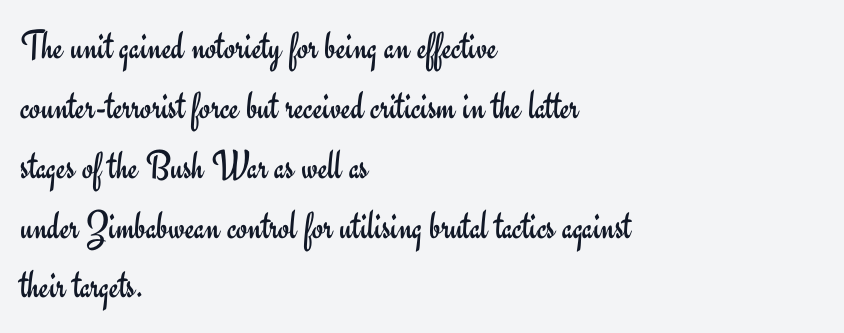
The text block is weighted toward the left margin, trailing off unevenly rightward. Does the type have serifs? No, each stem ends abruptly. This sample has the flowing, uneven cadence of proportional lettering. Nobody touched the tracking dial on this one.
